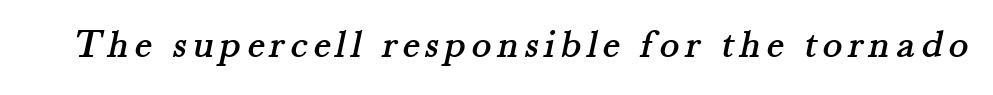
{"serif": "yes", "width": "normal", "stroke_contrast": "medium", "x_height": "small", "monospaced": "no", "underline": "no", "glyph_px": 41}
